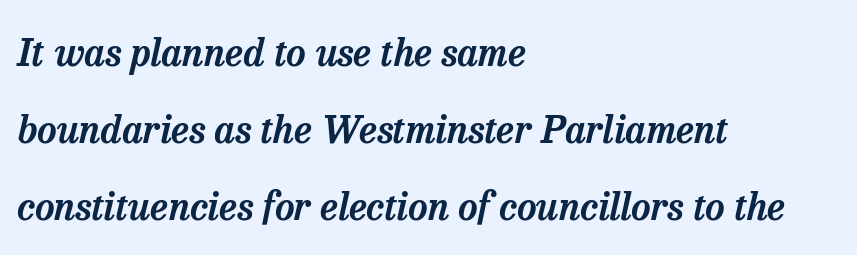
The image shows 38 px serif type, italic (leaning right); set left-aligned, loose line spacing (2.02x), normal letter spacing, not underlined; low stroke contrast and a medium x-height.
